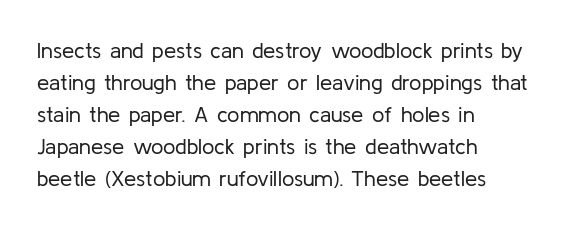
Q: Is the text bold? A: No.
Q: Is the text italic (slanted)? A: No, it is upright.
Q: Is the text underlined? A: No.
Q: How is the paragraph aligned? A: Left-aligned.
Q: Is the spacing between letters normal or unusually wide? A: Normal.
Q: Is the spacing between lines tight, normal or loose? A: Normal.
